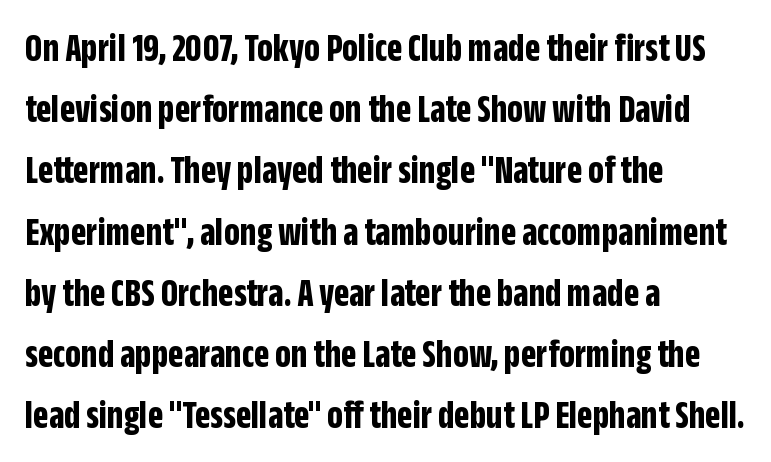
The image shows 40 px bold, condensed sans-serif type, upright; set left-aligned, normal line spacing (1.53x), normal letter spacing, not underlined; low stroke contrast and a large x-height.
